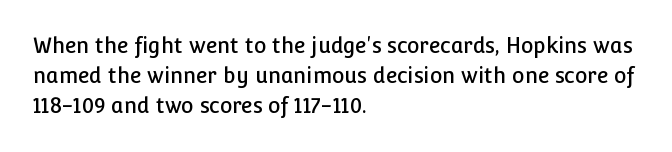
{"italic": "no", "underline": "no", "align": "left", "line_spacing": "normal", "line_spacing_ratio": 1.44, "letter_spacing": "normal", "letter_spacing_em": 0.0, "glyph_px": 21}
